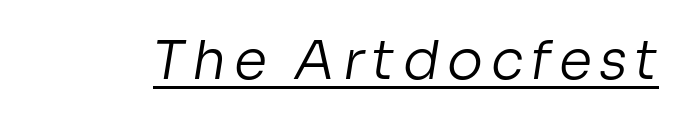
Note the varied advance widths — an 'i' is clearly narrower than an 'm'. Each stroke keeps to a modest, everyday thickness or less. Honestly, the underline is the first thing you notice here. Stroke terminals: plain, sans-serif.
